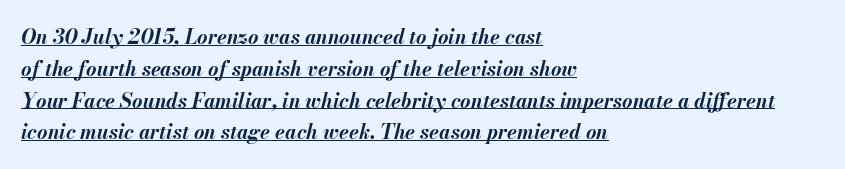
Q: Is the text bold? A: Yes.
Q: Is the text italic (slanted)? A: Yes, it leans right by about 13 degrees.
Q: Is the text underlined? A: Yes.
Q: How is the paragraph aligned? A: Left-aligned.
Q: Is the spacing between letters normal or unusually wide? A: Normal.
Q: Is the spacing between lines tight, normal or loose? A: Normal.
